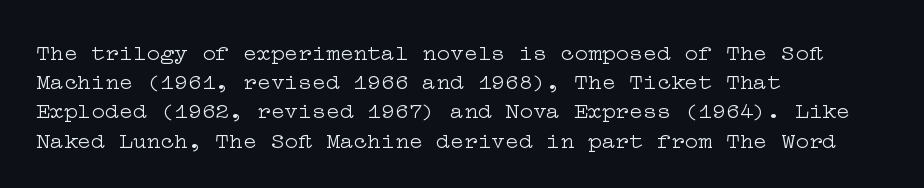
{"italic": "no", "bold": "no", "underline": "no", "align": "left", "line_spacing": "normal", "line_spacing_ratio": 1.27, "letter_spacing": "normal", "letter_spacing_em": 0.0, "glyph_px": 23}
